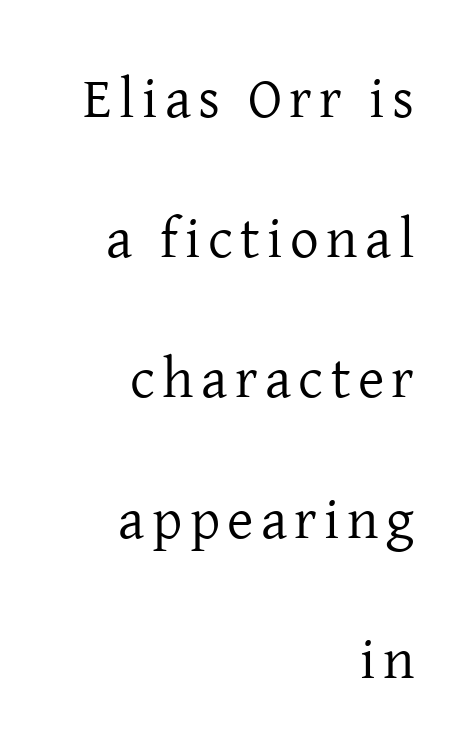
{"serif": "yes", "italic": "no", "bold": "no", "weight": "regular", "width": "normal", "stroke_contrast": "low", "x_height": "medium", "monospaced": "no", "underline": "no", "align": "right", "line_spacing": "loose", "line_spacing_ratio": 2.46, "glyph_px": 57}
